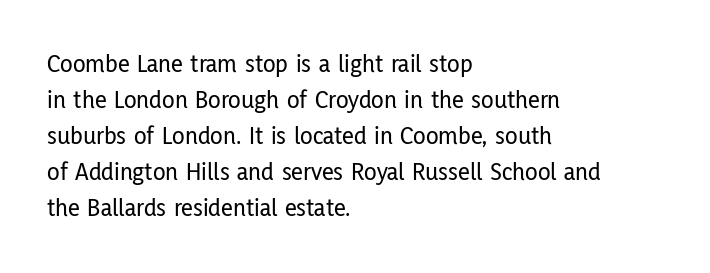
The image shows 26 px text type, upright; set left-aligned, normal line spacing (1.38x), normal letter spacing, not underlined.
